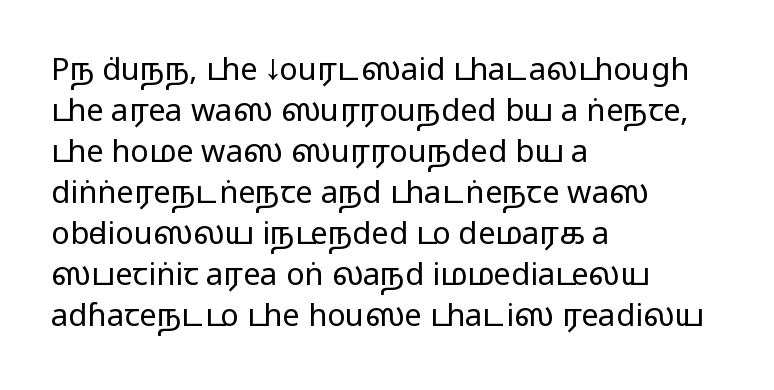
No chunkiness to these letters — they're not bold. How are the letters spaced? Ordinarily, with no added tracking. A clean baseline with only descenders dipping below it. Left-aligned paragraph, ragged on the right. The rendering uses natural spacing where letterforms have individual widths.
